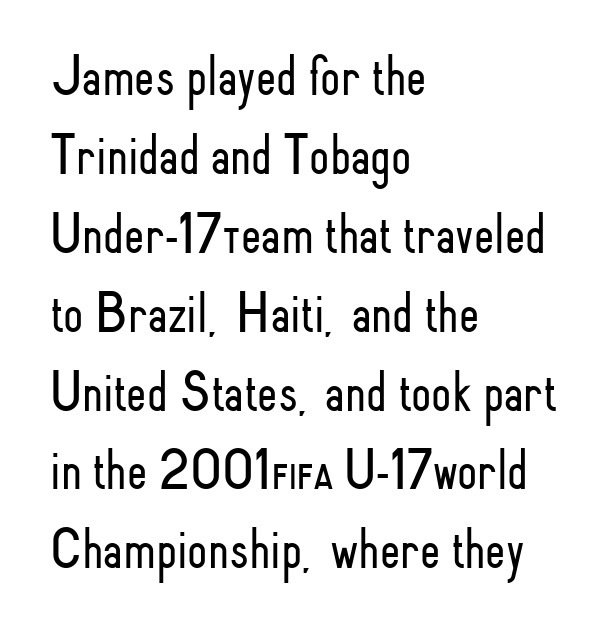
Nobody touched the tracking dial on this one. Stroke mass is kept to a normal reading level or below. Varying glyph widths throughout — classic text-font behaviour. Only glyphs here, with clear space below each row. Compared with a centered layout, this one pins lines to the left instead.
